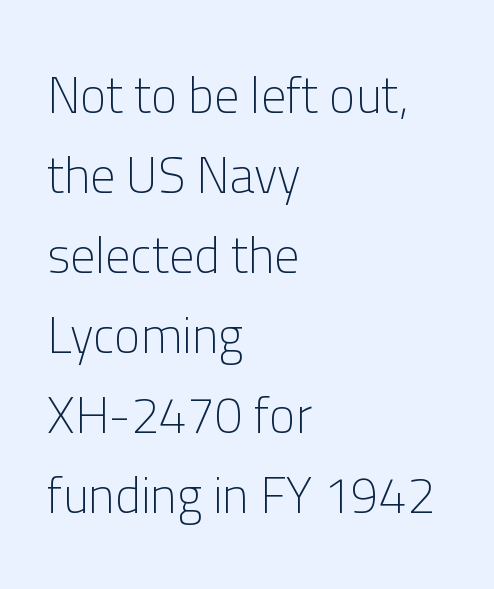
{"serif": "no", "italic": "no", "bold": "no", "weight": "light", "width": "normal", "stroke_contrast": "low", "x_height": "medium", "monospaced": "no", "underline": "no", "align": "left", "line_spacing": "normal", "line_spacing_ratio": 1.6, "letter_spacing": "normal", "letter_spacing_em": 0.0, "glyph_px": 50}
